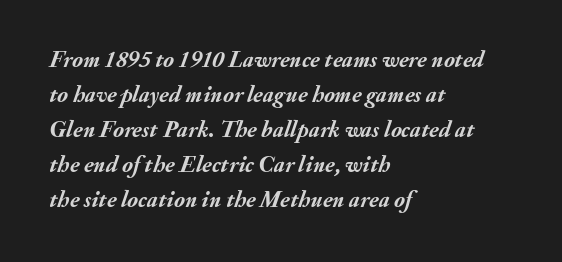
The words here are not underlined. Glyph-to-glyph distance matches everyday printed text. This sample keeps an unexceptional amount of space between lines. These lines were composed using italics. The paragraph has a hard left edge and a soft right edge. Weight check: bold — yes, fully.
